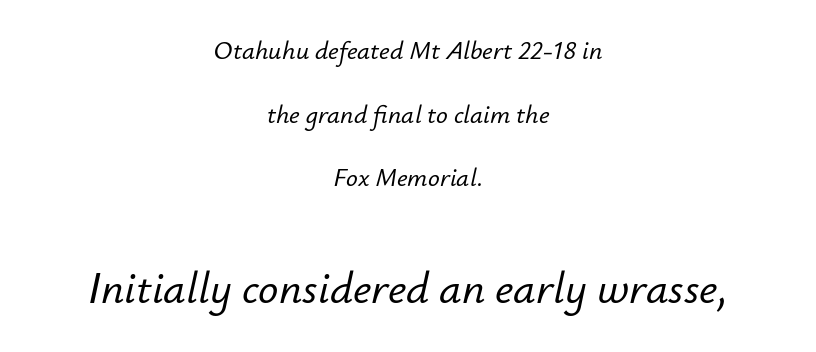
{"italic": "yes", "lean": "right", "slant_degrees": 12, "width": "normal", "stroke_contrast": "low", "x_height": "small", "monospaced": "no", "underline": "no", "align": "center", "line_spacing": "loose", "line_spacing_ratio": 2.45, "letter_spacing": "normal", "letter_spacing_em": 0.0, "larger_block": "second", "size_ratio": 1.73, "glyph_px": 45}
